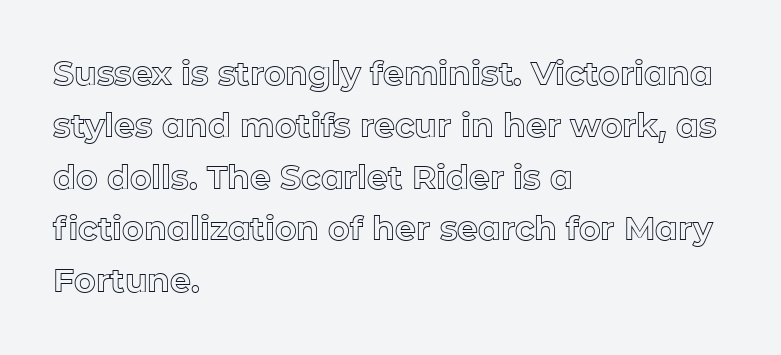
{"italic": "no", "width": "normal", "x_height": "medium", "monospaced": "no", "underline": "no", "align": "left", "line_spacing": "normal", "line_spacing_ratio": 1.57, "letter_spacing": "normal", "letter_spacing_em": 0.0, "glyph_px": 33}
